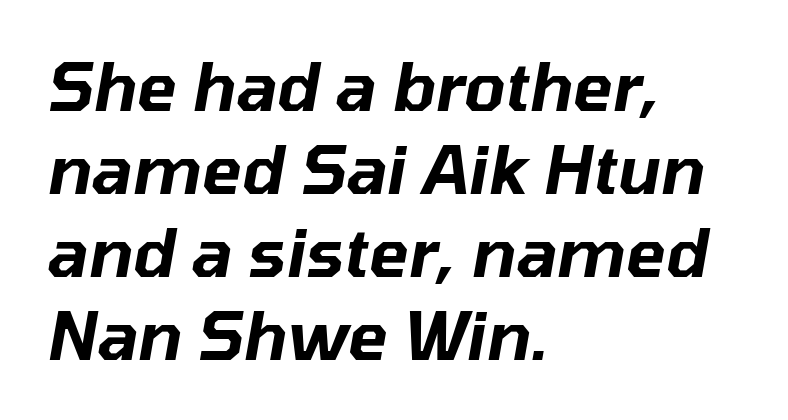
Horizontal bands of white between lines are of average thickness. Here the designer chose a conventional face with non-uniform glyph widths. This rendering uses left alignment, leaving the right contour irregular. This rendering features lettering with no underline. The letters are slanted; this is an italic face. Caption: standard tracking, unaltered.
